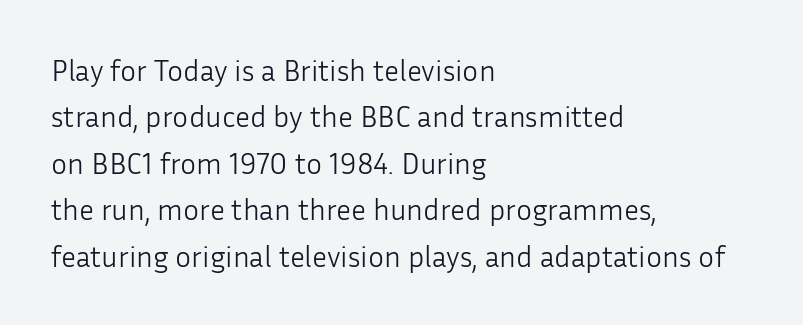
{"serif": "no", "italic": "no", "bold": "no", "weight": "light", "width": "normal", "stroke_contrast": "low", "x_height": "medium", "monospaced": "no", "underline": "no", "align": "left", "line_spacing": "normal", "line_spacing_ratio": 1.55, "letter_spacing": "normal", "letter_spacing_em": 0.0, "glyph_px": 30}
